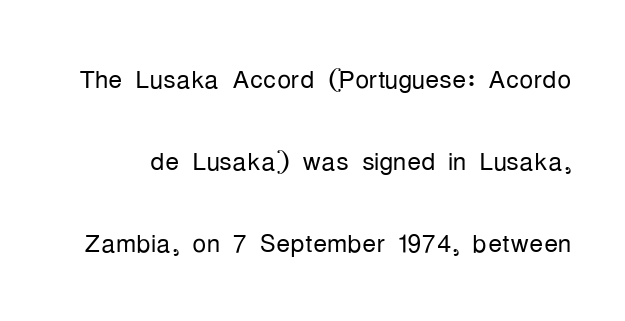
The image shows 35 px light, condensed sans-serif type, upright; set loose line spacing (2.34x), normal letter spacing, not underlined; low stroke contrast and a medium x-height.
